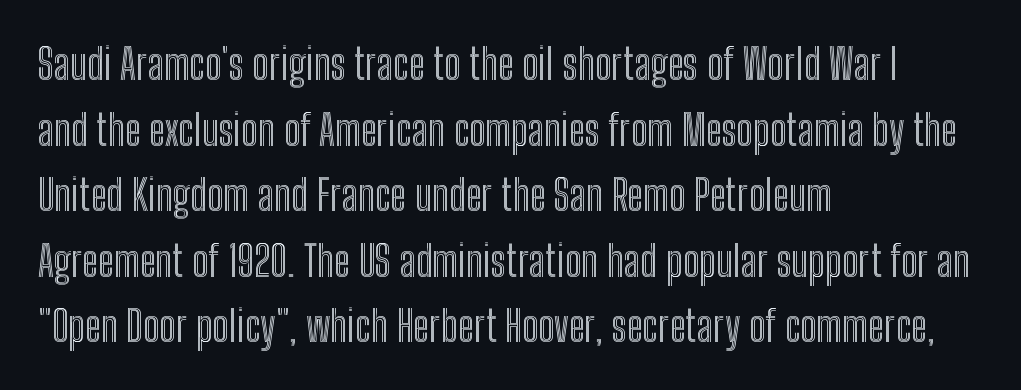
The image shows 42 px condensed type, upright; set left-aligned, normal line spacing (1.56x), normal letter spacing, not underlined; a medium x-height.
